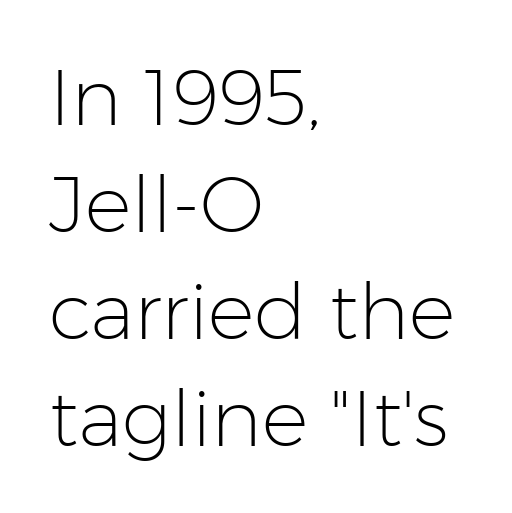
{"serif": "no", "italic": "no", "bold": "no", "weight": "light", "width": "normal", "stroke_contrast": "low", "x_height": "medium", "monospaced": "no", "underline": "no", "align": "left", "line_spacing": "normal", "line_spacing_ratio": 1.37, "letter_spacing": "normal", "letter_spacing_em": 0.0, "glyph_px": 78}
